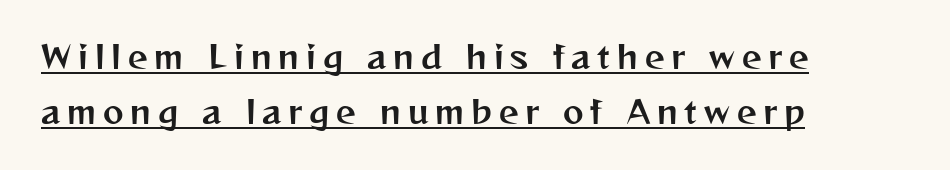
Q: Is the text italic (slanted)? A: No, it is upright.
Q: Is the typeface a serif or a sans-serif typeface? A: Sans-serif.
Q: Is the text underlined? A: Yes.
Q: How is the paragraph aligned? A: Left-aligned.
Q: Is the spacing between letters normal or unusually wide? A: Unusually wide.
Q: Width (condensed, normal, or wide)? A: Normal.
Q: Stroke contrast? A: Medium.
Q: x-height? A: Medium.
Q: Monospaced? A: No.
